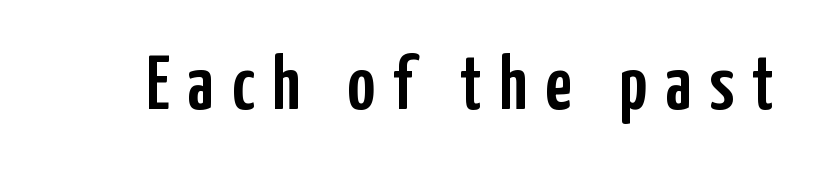
The letters advance in unequal steps, a hallmark of proportional type. Unlike italic type, these characters show no tilt at all. Honestly, the letter spacing is so wide it's the main thing you notice. Anything drawn beneath the words? Only blank space. Are there feet on the stems? There aren't — it's a sans.
